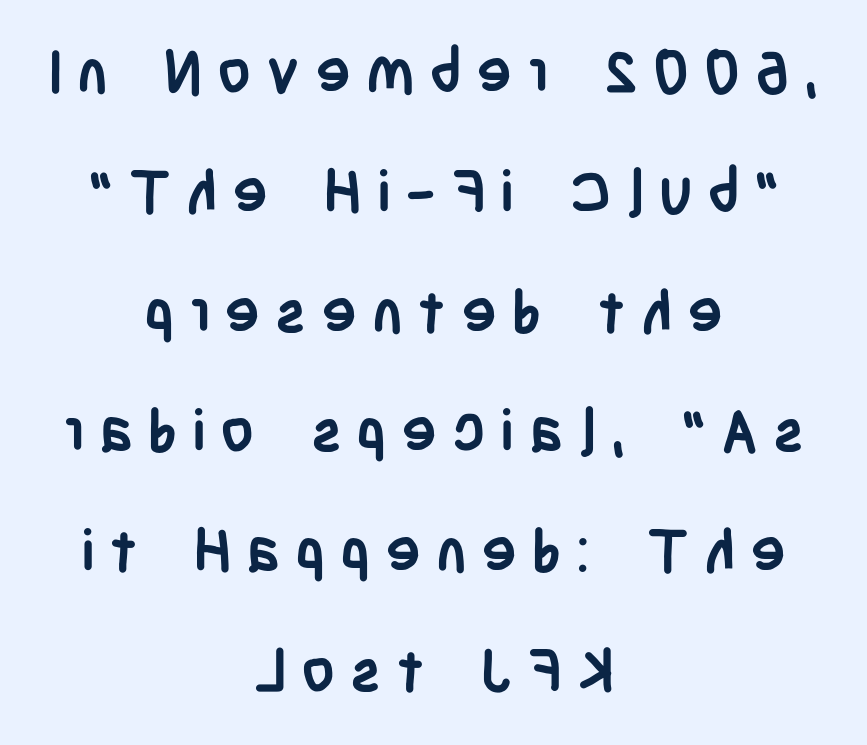
{"serif": "no", "italic": "no", "bold": "yes", "weight": "semibold", "width": "condensed", "stroke_contrast": "low", "x_height": "large", "monospaced": "no", "underline": "no", "align": "center", "line_spacing": "loose", "line_spacing_ratio": 2.03, "letter_spacing": "wide", "letter_spacing_em": 0.25, "glyph_px": 59}
